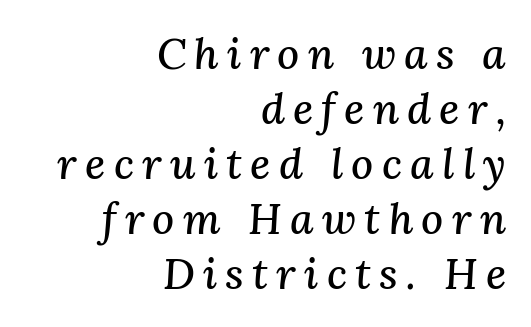
{"serif": "yes", "italic": "yes", "lean": "right", "slant_degrees": 3, "width": "normal", "stroke_contrast": "medium", "x_height": "medium", "monospaced": "no", "underline": "no", "align": "right", "line_spacing": "normal", "line_spacing_ratio": 1.28, "glyph_px": 43}
